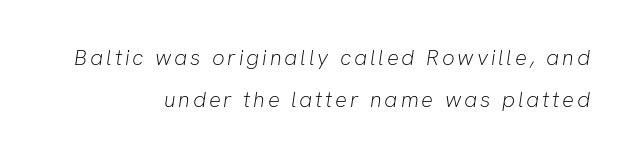
Weight: regular or lighter. Leading is clearly above the norm, producing a sparse column. In terms of posture, this sample is oblique. Teacher's note: observe the even right margin — that is flush-right alignment. The gap between lines stays unmarked.
